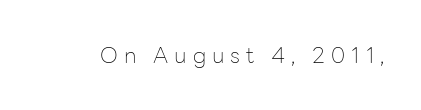
{"italic": "no", "bold": "no", "underline": "no", "letter_spacing": "wide", "letter_spacing_em": 0.27, "glyph_px": 22}
